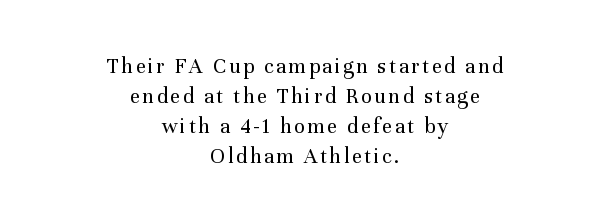
The letters stand upright; this is a roman face. A light-to-regular cut is what we see here. These lines stack symmetrically, like a column narrowing and widening about its center. The lines sit at an ordinary, default distance from one another.
